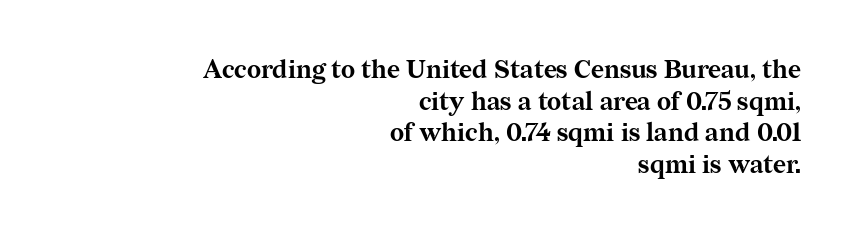
Q: Is the text bold? A: Yes.
Q: Is the text italic (slanted)? A: No, it is upright.
Q: Is the text underlined? A: No.
Q: How is the paragraph aligned? A: Right-aligned.
Q: Is the spacing between letters normal or unusually wide? A: Normal.
Q: Is the spacing between lines tight, normal or loose? A: Normal.
